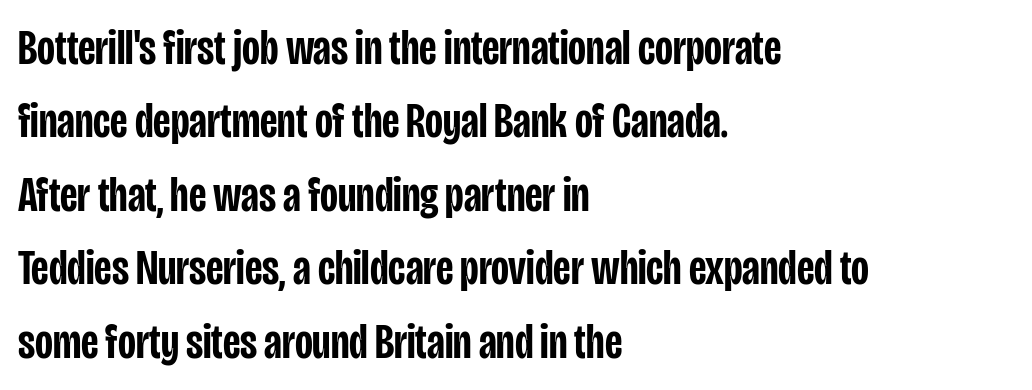
A clean baseline with only descenders dipping below it. Baseline-to-baseline distance is the conventional proportion of letter height. Look at the stroke-to-counter ratio: somewhat heavy, a semibold. The rendering keeps characters at their native spacing.
